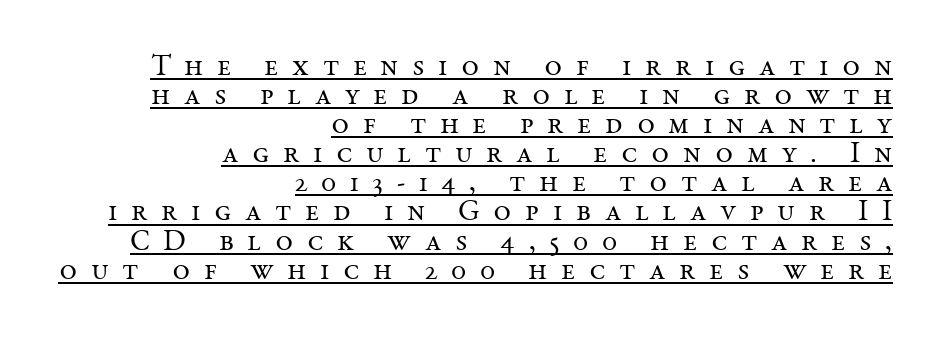
The image shows 30 px regular-weight serif type, upright; set right-aligned, tight line spacing (0.97x), unusually wide letter spacing (+0.45 em), underlined; medium stroke contrast and a medium x-height.
